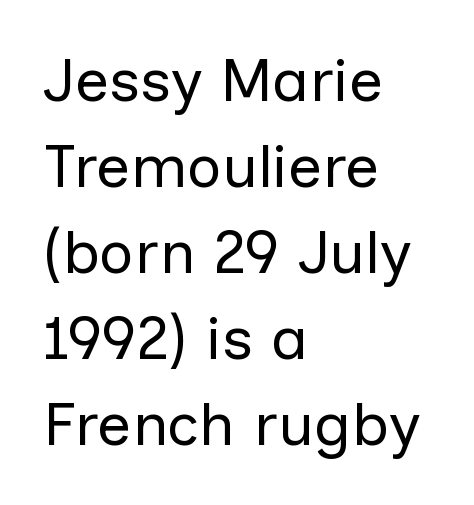
The rendering uses a moderate line-height, typical for paragraphs. The face looks like a standard text weight, possibly lighter. A typesetter would call this proportional, since set widths differ per character. Default kerning and tracking; the words read as compact shapes.
